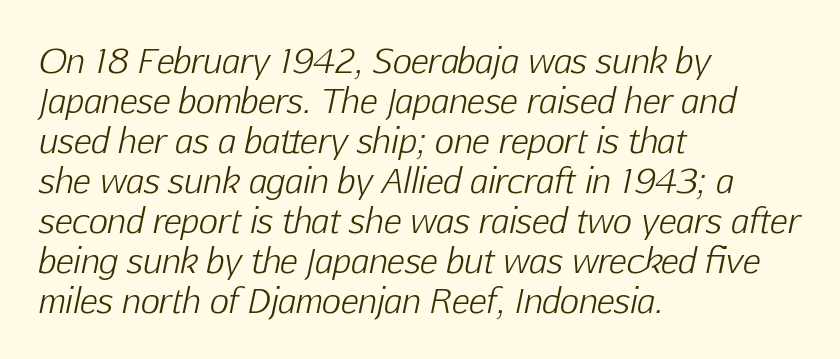
The words here are not underlined. The lines in this sample share a left origin and differ only in where they stop. The passage shown has conventional tracking throughout. An italicized treatment has been applied to the whole sample.
